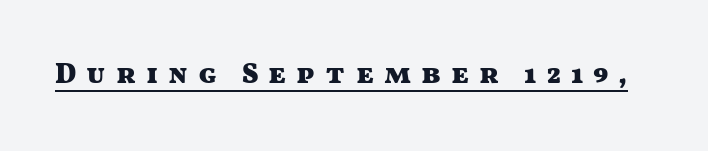
The lettering holds an erect, upright posture throughout. The words here are underlined. The letters carry no serifs — their stems end cleanly without finishing strokes. Plenty of ink on the page — the face is bold. Someone cranked the tracking dial way up on this one. This sample has the flowing, uneven cadence of proportional lettering.
